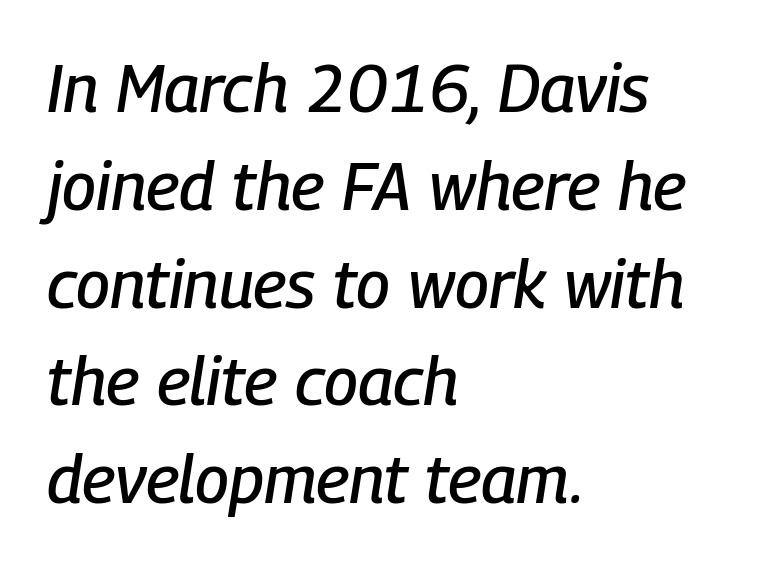
Each new line begins a customary step beneath the previous one. Between one letter and the next there's only the usual sliver of space. Slanted lettering throughout. No word sits above an underline. Note the varied advance widths — an 'i' is clearly narrower than an 'm'.
